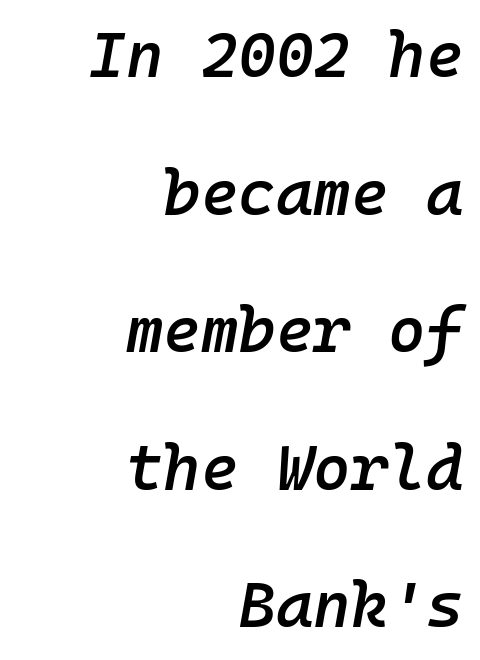
Q: Is the text bold? A: Semi-bold.
Q: Is the text italic (slanted)? A: Yes, it leans right by about 10 degrees.
Q: Is the text underlined? A: No.
Q: How is the paragraph aligned? A: Right-aligned.
Q: Is the spacing between letters normal or unusually wide? A: Normal.
Q: Is the spacing between lines tight, normal or loose? A: Loose.
Q: Width (condensed, normal, or wide)? A: Normal.
Q: Stroke contrast? A: Low.
Q: x-height? A: Medium.
Q: Monospaced? A: Yes.
